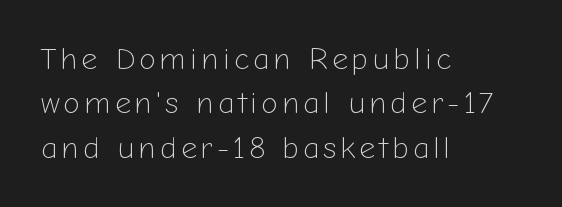
Q: Is the text bold? A: No.
Q: Is the text italic (slanted)? A: No, it is upright.
Q: Is the typeface a serif or a sans-serif typeface? A: Sans-serif.
Q: Is the text underlined? A: No.
Q: How is the paragraph aligned? A: Left-aligned.
Q: Is the spacing between lines tight, normal or loose? A: Normal.
Q: Width (condensed, normal, or wide)? A: Normal.
Q: Stroke contrast? A: Low.
Q: x-height? A: Medium.
Q: Monospaced? A: No.
